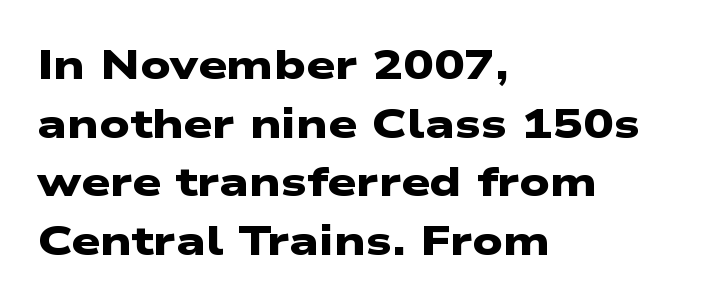
The image shows 41 px heavy, wide sans-serif type; set left-aligned, normal line spacing (1.43x), normal letter spacing, not underlined; low stroke contrast and a medium x-height.
